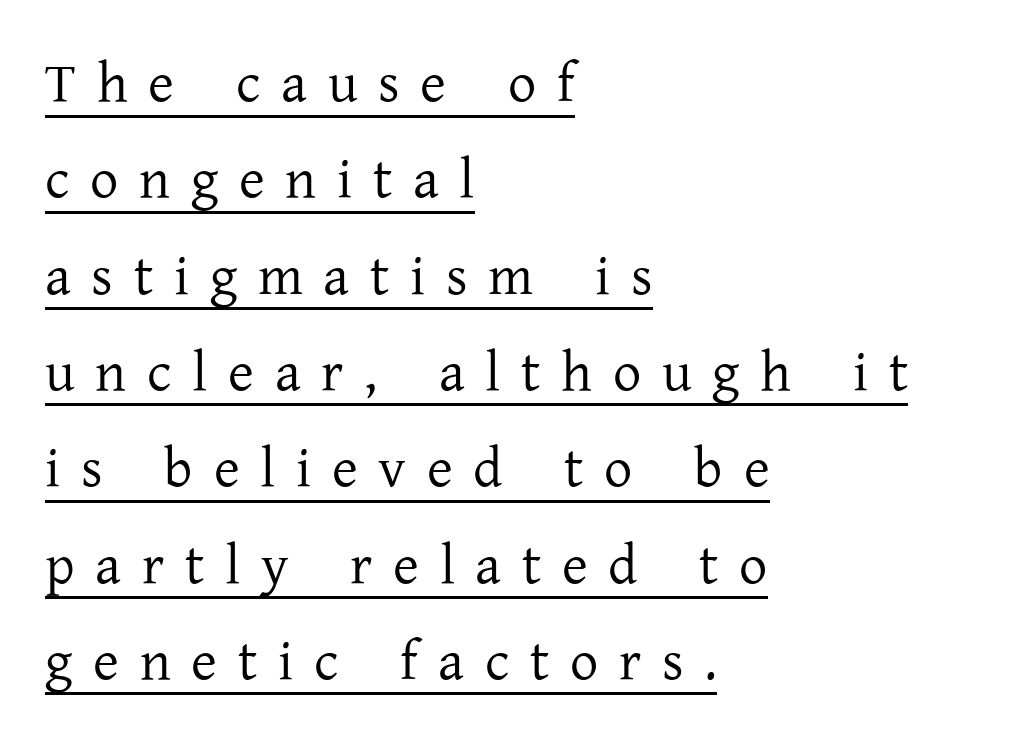
Q: Is the text bold? A: No.
Q: Is the text italic (slanted)? A: No, it is upright.
Q: Is the typeface a serif or a sans-serif typeface? A: Serif.
Q: Is the text underlined? A: Yes.
Q: How is the paragraph aligned? A: Left-aligned.
Q: Is the spacing between letters normal or unusually wide? A: Unusually wide.
Q: Width (condensed, normal, or wide)? A: Normal.
Q: Stroke contrast? A: Low.
Q: x-height? A: Medium.
Q: Monospaced? A: No.
